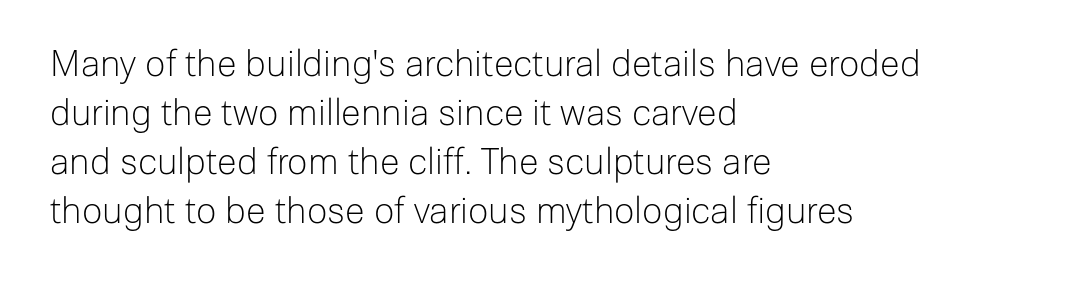
Q: Is the text bold? A: No.
Q: Is the text italic (slanted)? A: No, it is upright.
Q: Is the typeface a serif or a sans-serif typeface? A: Sans-serif.
Q: Is the text underlined? A: No.
Q: How is the paragraph aligned? A: Left-aligned.
Q: Is the spacing between letters normal or unusually wide? A: Normal.
Q: Is the spacing between lines tight, normal or loose? A: Normal.
Q: Width (condensed, normal, or wide)? A: Normal.
Q: Stroke contrast? A: Low.
Q: x-height? A: Medium.
Q: Monospaced? A: No.
